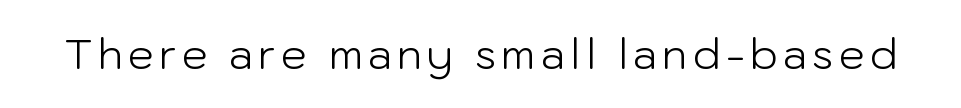
Stroke mass is kept to a normal reading level or below. The gap between lines stays unmarked. The designer went with a sans here, leaving each stem footless. A typesetter would mark this as roman, not italic. Do the characters align in a grid? No, the font is proportional.
